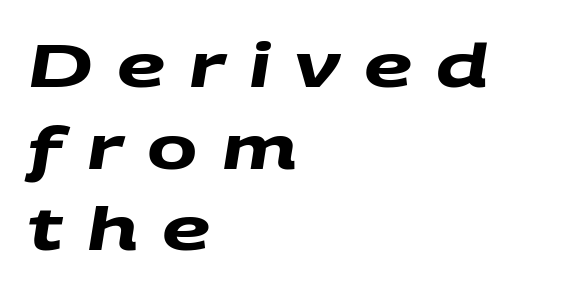
{"serif": "no", "bold": "yes", "weight": "heavy", "width": "wide", "stroke_contrast": "medium", "x_height": "large", "monospaced": "no", "underline": "no", "align": "left", "line_spacing": "normal", "line_spacing_ratio": 1.36, "letter_spacing": "wide", "letter_spacing_em": 0.4, "glyph_px": 60}
